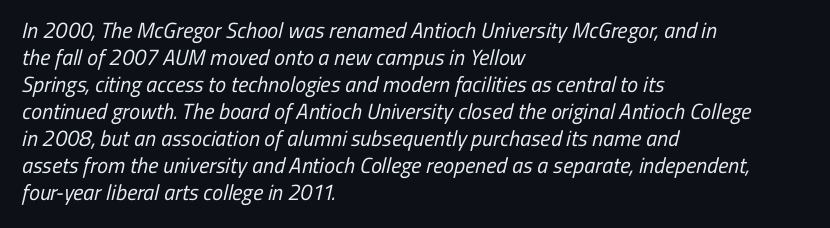
This sample uses plain, unmodified letter spacing. The compositor pushed each line to the left boundary. Descenders hang freely into open space. Compared with a typical body face, this is equally light or lighter still.
